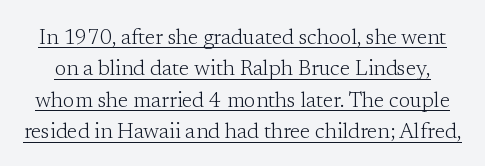
{"italic": "no", "bold": "no", "underline": "yes", "line_spacing": "normal", "line_spacing_ratio": 1.5, "letter_spacing": "normal", "letter_spacing_em": 0.0, "glyph_px": 21}
